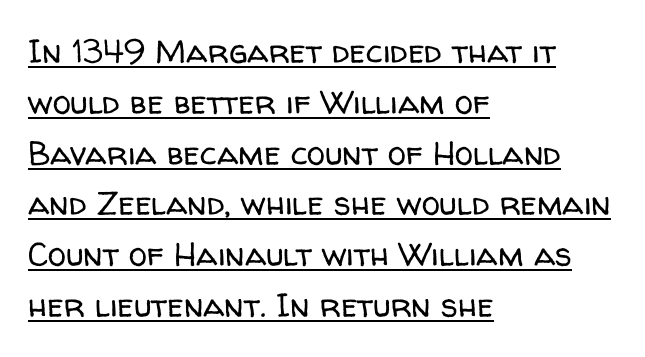
Q: Is the text bold? A: No.
Q: Is the text italic (slanted)? A: No, it is upright.
Q: Is the typeface a serif or a sans-serif typeface? A: Sans-serif.
Q: Is the text underlined? A: Yes.
Q: How is the paragraph aligned? A: Left-aligned.
Q: Is the spacing between letters normal or unusually wide? A: Normal.
Q: Is the spacing between lines tight, normal or loose? A: Normal.
Q: Width (condensed, normal, or wide)? A: Normal.
Q: Stroke contrast? A: Low.
Q: x-height? A: Medium.
Q: Monospaced? A: No.
